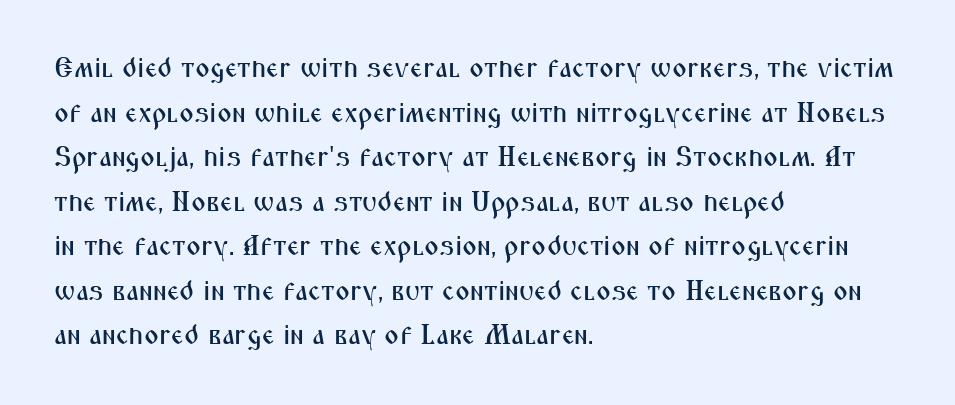
The lettering stays uniformly vertical, giving the passage a roman look. Compared with typical body copy, the letter spacing here is the same. Rows of type keep a routine distance in the vertical direction. This sample is left-justified, so line endings fall wherever the words run out. Do the characters align in a grid? No, the font is proportional.
